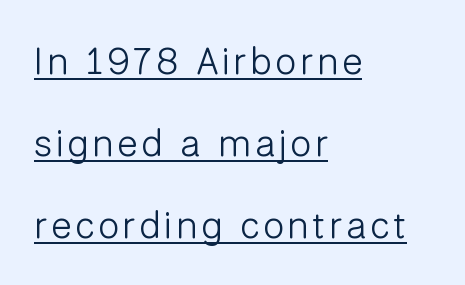
Think of a printed novel: that variable character pitch is what you see here. Summary of weight: not heavy and not bold. Does the leading feel generous? Absolutely, it's lavish. The typesetter chose a ragged-right arrangement here. The words here are underlined. Regarding serifs, this sample does without them.
